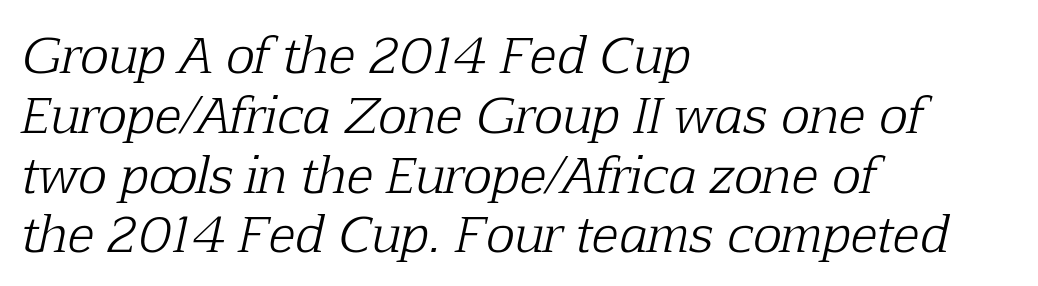
{"serif": "yes", "italic": "yes", "lean": "right", "slant_degrees": 12, "bold": "no", "weight": "light", "width": "normal", "stroke_contrast": "low", "x_height": "medium", "monospaced": "no", "underline": "no", "align": "left", "line_spacing_ratio": 1.22, "letter_spacing": "normal", "letter_spacing_em": 0.0, "glyph_px": 49}
